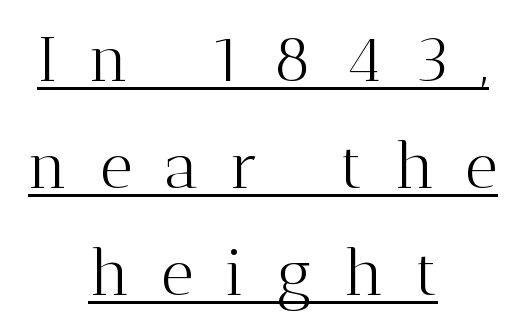
The image shows 64 px light serif type, upright; set centered, normal line spacing (1.67x), unusually wide letter spacing (+0.49 em), underlined; medium stroke contrast and a medium x-height.
